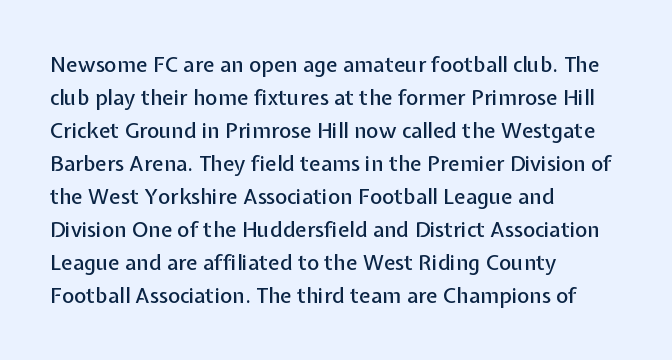
The image shows 21 px text type, upright; set left-aligned, normal line spacing (1.57x), normal letter spacing, not underlined.
